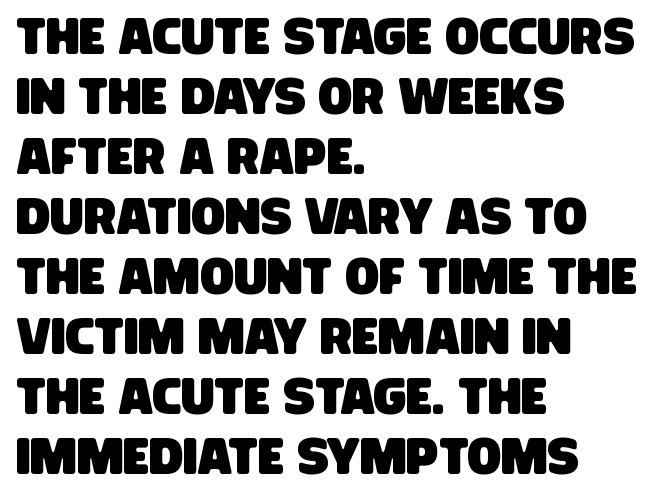
Q: Is the typeface a serif or a sans-serif typeface? A: Sans-serif.
Q: Is the text underlined? A: No.
Q: How is the paragraph aligned? A: Left-aligned.
Q: Is the spacing between letters normal or unusually wide? A: Normal.
Q: Width (condensed, normal, or wide)? A: Condensed.
Q: Stroke contrast? A: Low.
Q: x-height? A: Large.
Q: Monospaced? A: No.
